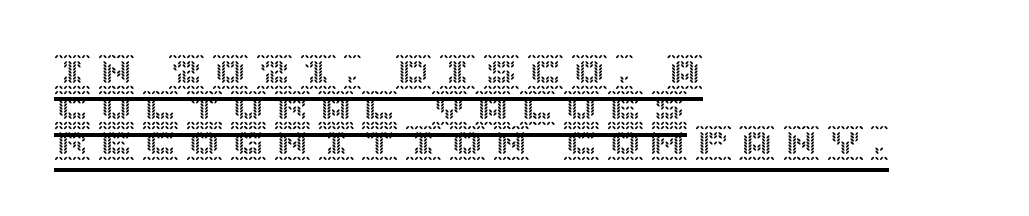
Q: Is the text italic (slanted)? A: No, it is upright.
Q: Is the text underlined? A: Yes.
Q: How is the paragraph aligned? A: Left-aligned.
Q: Is the spacing between letters normal or unusually wide? A: Unusually wide.
Q: Is the spacing between lines tight, normal or loose? A: Tight.
Q: Width (condensed, normal, or wide)? A: Normal.
Q: x-height? A: Large.
